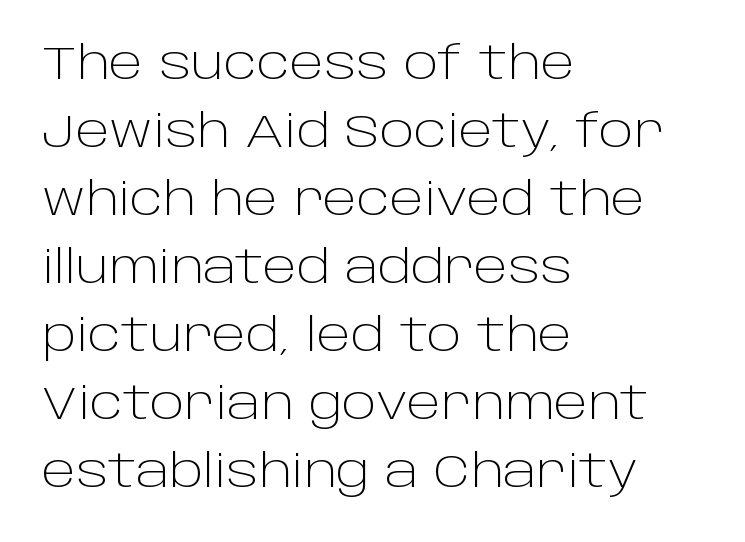
Q: Is the text bold? A: No.
Q: Is the text italic (slanted)? A: No, it is upright.
Q: Is the typeface a serif or a sans-serif typeface? A: Sans-serif.
Q: Is the text underlined? A: No.
Q: How is the paragraph aligned? A: Left-aligned.
Q: Is the spacing between letters normal or unusually wide? A: Normal.
Q: Is the spacing between lines tight, normal or loose? A: Normal.
Q: Width (condensed, normal, or wide)? A: Normal.
Q: Stroke contrast? A: Low.
Q: x-height? A: Large.
Q: Monospaced? A: No.
